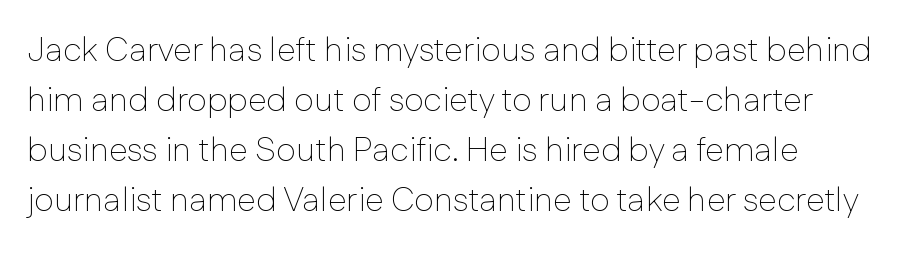
{"serif": "no", "italic": "no", "bold": "no", "weight": "thin", "width": "normal", "stroke_contrast": "low", "x_height": "medium", "monospaced": "no", "underline": "no", "align": "left", "line_spacing": "normal", "line_spacing_ratio": 1.47, "letter_spacing": "normal", "letter_spacing_em": 0.0, "glyph_px": 34}
